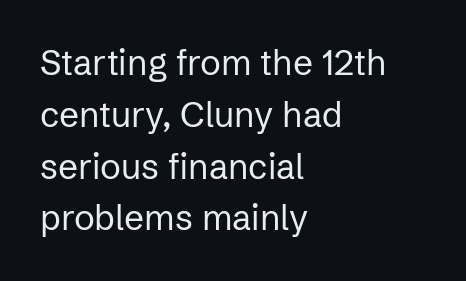
Q: Is the text bold? A: No.
Q: Is the text italic (slanted)? A: No, it is upright.
Q: Is the typeface a serif or a sans-serif typeface? A: Sans-serif.
Q: Is the text underlined? A: No.
Q: How is the paragraph aligned? A: Left-aligned.
Q: Is the spacing between letters normal or unusually wide? A: Normal.
Q: Is the spacing between lines tight, normal or loose? A: Normal.
Q: Width (condensed, normal, or wide)? A: Normal.
Q: Stroke contrast? A: Low.
Q: x-height? A: Medium.
Q: Monospaced? A: No.
